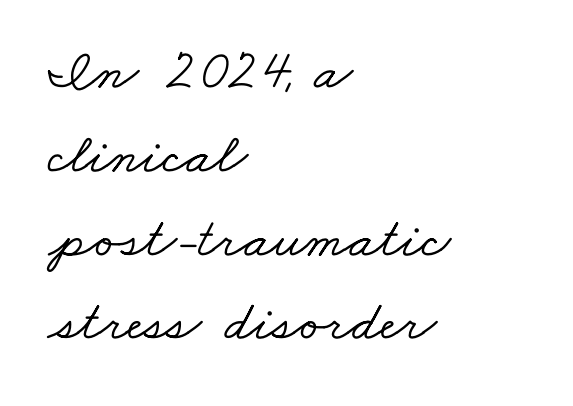
A student would call this left alignment; a typographer would say flush left, rag right. Just letters on the line, the space beneath them empty. Honestly, the row spacing looks completely unremarkable. Spacing verdict: proportional, widths tailored to each character. The designer went with a serif here, giving each stem small feet.
